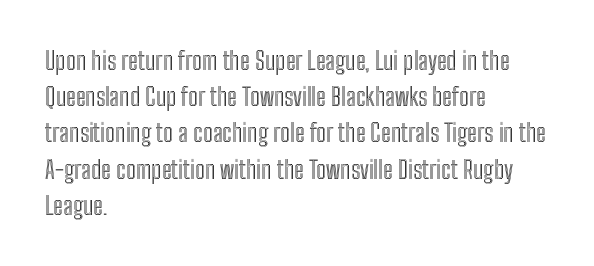
The image shows 25 px text type, upright; set left-aligned, normal line spacing (1.45x), normal letter spacing, not underlined.
